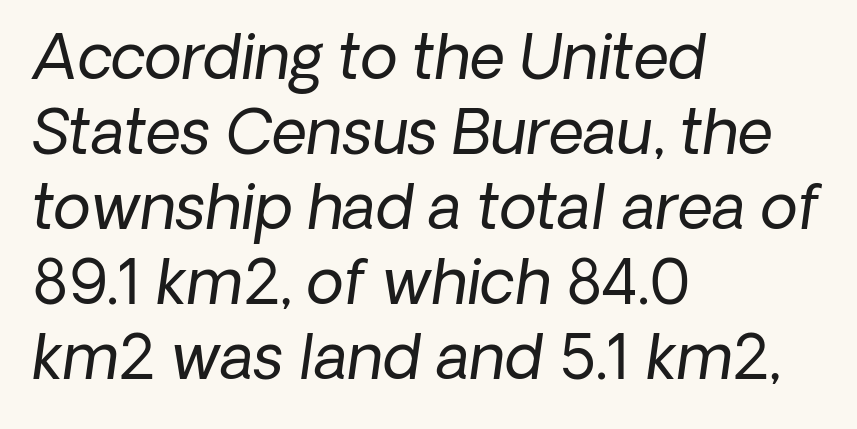
Q: Is the text bold? A: No.
Q: Is the typeface a serif or a sans-serif typeface? A: Sans-serif.
Q: Is the text underlined? A: No.
Q: How is the paragraph aligned? A: Left-aligned.
Q: Is the spacing between letters normal or unusually wide? A: Normal.
Q: Width (condensed, normal, or wide)? A: Normal.
Q: Stroke contrast? A: Low.
Q: x-height? A: Medium.
Q: Monospaced? A: No.
